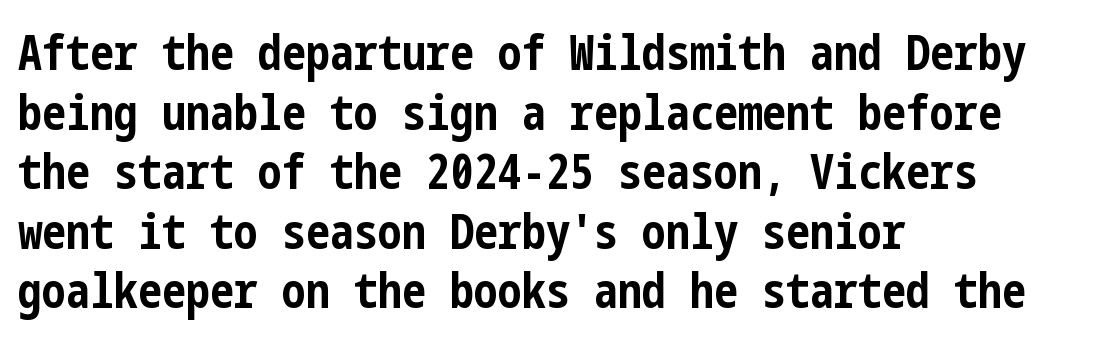
The face used here has the dense, thick strokes of a bold. In CSS terms this would be text-align: left. What kind of face is this? One without serifs — a sans. Between one letter and the next there's only the usual sliver of space. The space beneath each line is pristine and unruled. When letters stand straight like this, we call the style roman or upright.
